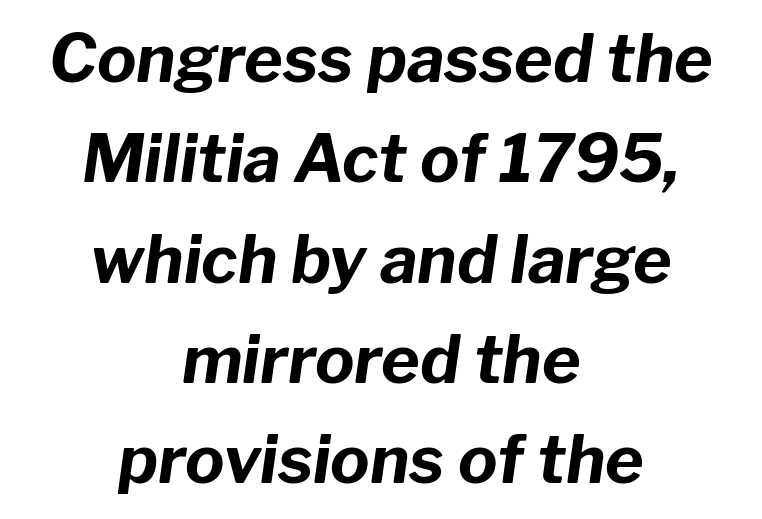
The image shows 66 px bold type, italic (leaning right); set centered, normal line spacing (1.52x), normal letter spacing, not underlined; low stroke contrast and a medium x-height.
